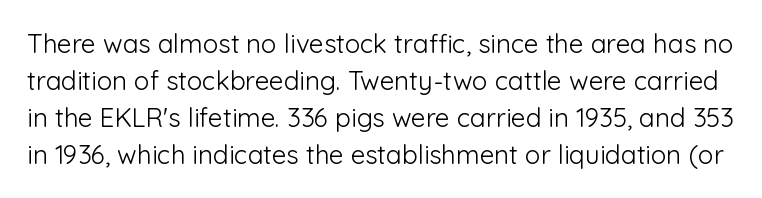
The image shows 26 px text type, upright; set normal line spacing (1.42x), normal letter spacing, not underlined.
